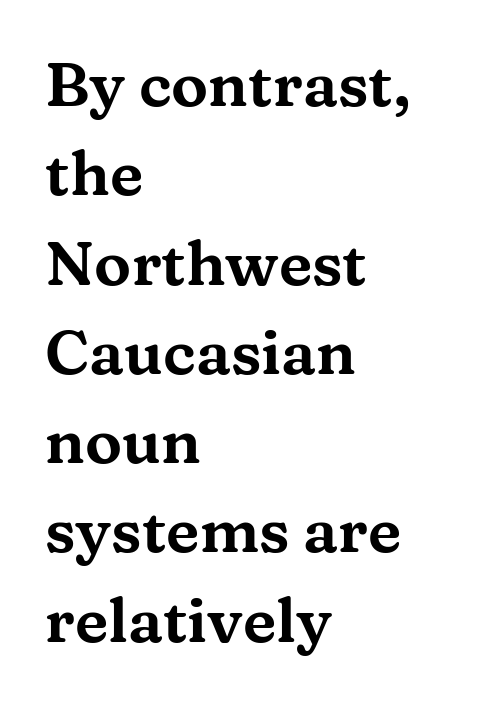
The image shows 62 px wide serif type, upright; set left-aligned, normal line spacing (1.44x), normal letter spacing, not underlined; medium stroke contrast and a medium x-height.
